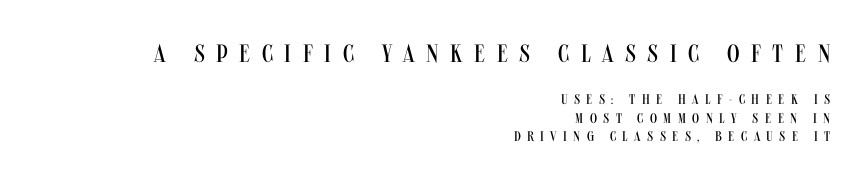
The image shows 25 px text type, upright; set right-aligned, normal line spacing (1.33x), unusually wide letter spacing (+0.46 em), not underlined; the first (top) block is 1.79x larger.
